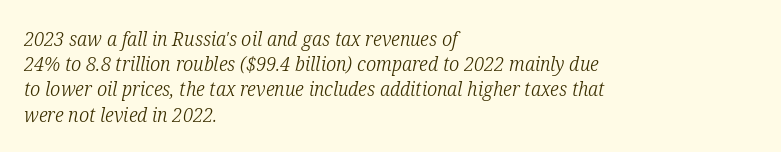
{"italic": "yes", "lean": "right", "slant_degrees": 12, "bold": "no", "underline": "no", "align": "left", "line_spacing": "normal", "line_spacing_ratio": 1.26, "letter_spacing": "normal", "letter_spacing_em": 0.0, "glyph_px": 20}
